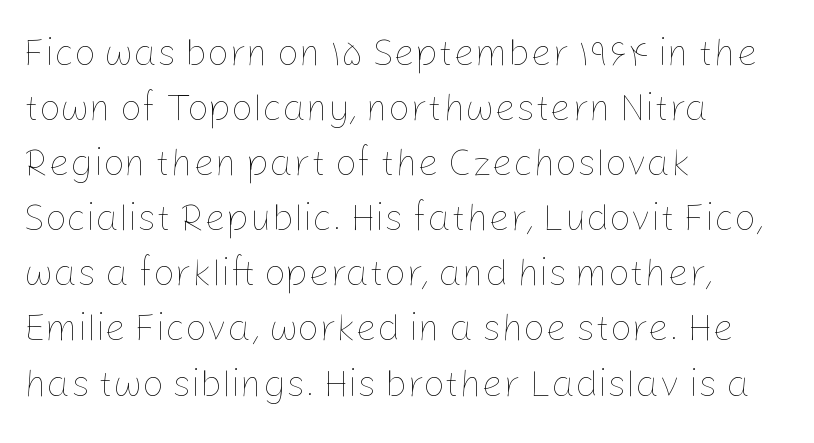
The image shows 38 px thin type, upright; set left-aligned, normal line spacing (1.45x), normal letter spacing, not underlined; low stroke contrast and a medium x-height.
